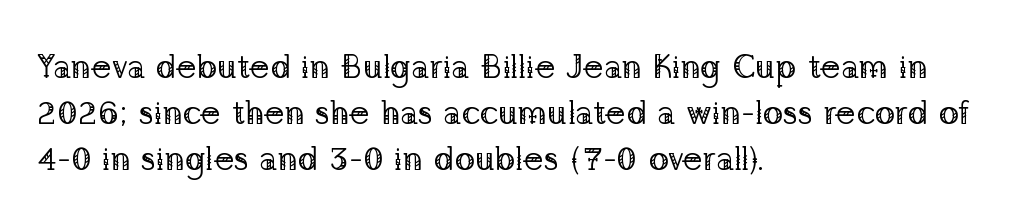
Q: Is the text bold? A: No.
Q: Is the text italic (slanted)? A: No, it is upright.
Q: Is the typeface a serif or a sans-serif typeface? A: Serif.
Q: Is the text underlined? A: No.
Q: How is the paragraph aligned? A: Left-aligned.
Q: Is the spacing between letters normal or unusually wide? A: Normal.
Q: Is the spacing between lines tight, normal or loose? A: Normal.
Q: Width (condensed, normal, or wide)? A: Normal.
Q: Stroke contrast? A: Low.
Q: x-height? A: Medium.
Q: Monospaced? A: No.
